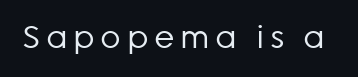
The image shows 32 px regular-weight sans-serif type, upright; set not underlined; low stroke contrast and a medium x-height.
